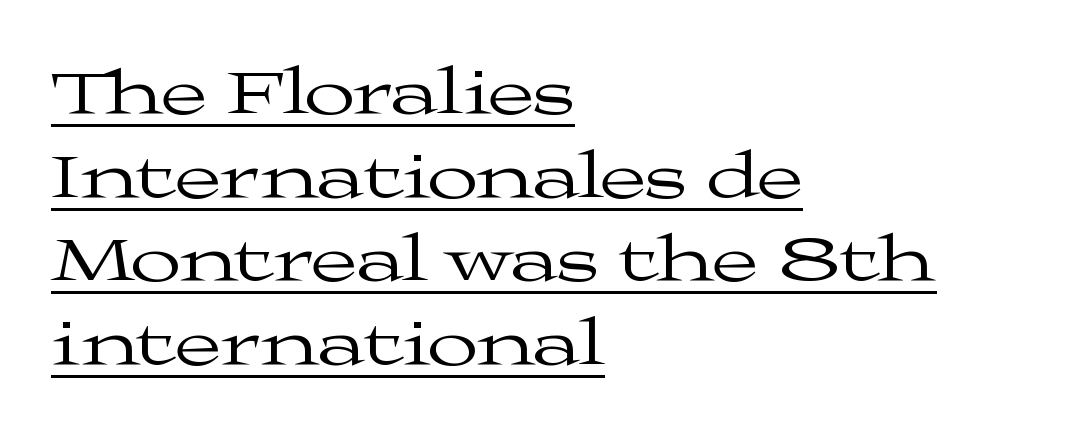
The image shows 67 px regular-weight, wide serif type, upright; set left-aligned, normal line spacing (1.25x), normal letter spacing, underlined; medium stroke contrast and a medium x-height.
